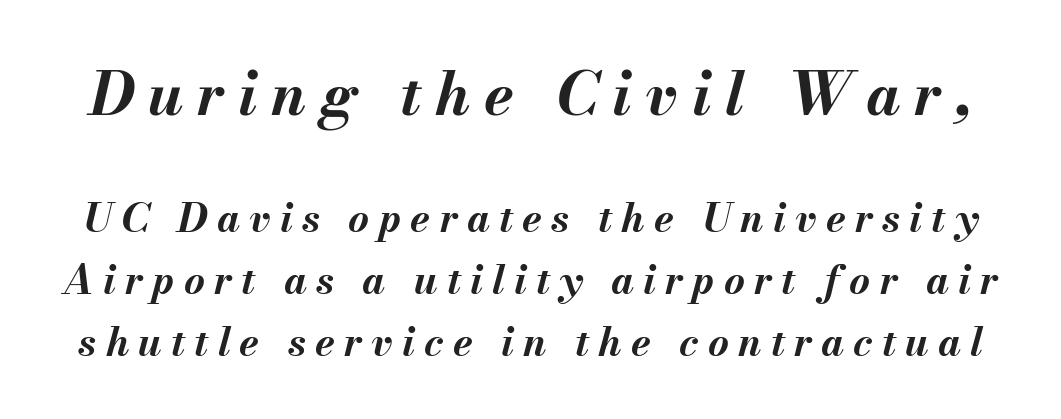
{"italic": "yes", "lean": "right", "slant_degrees": 13, "bold": "yes", "weight": "bold", "width": "normal", "stroke_contrast": "medium", "x_height": "small", "monospaced": "no", "underline": "no", "line_spacing": "normal", "line_spacing_ratio": 1.54, "letter_spacing": "wide", "letter_spacing_em": 0.23, "larger_block": "first", "size_ratio": 1.5, "glyph_px": 60}
